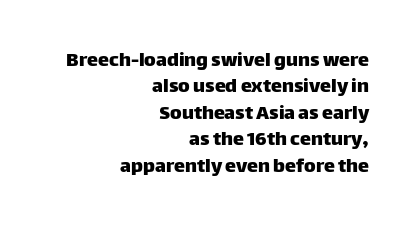
Line ends are locked; line starts wander. The gaps between neighbouring characters are ordinary and unremarkable. Check under the words: just untouched page. Designer's note — italics off, roman on.
